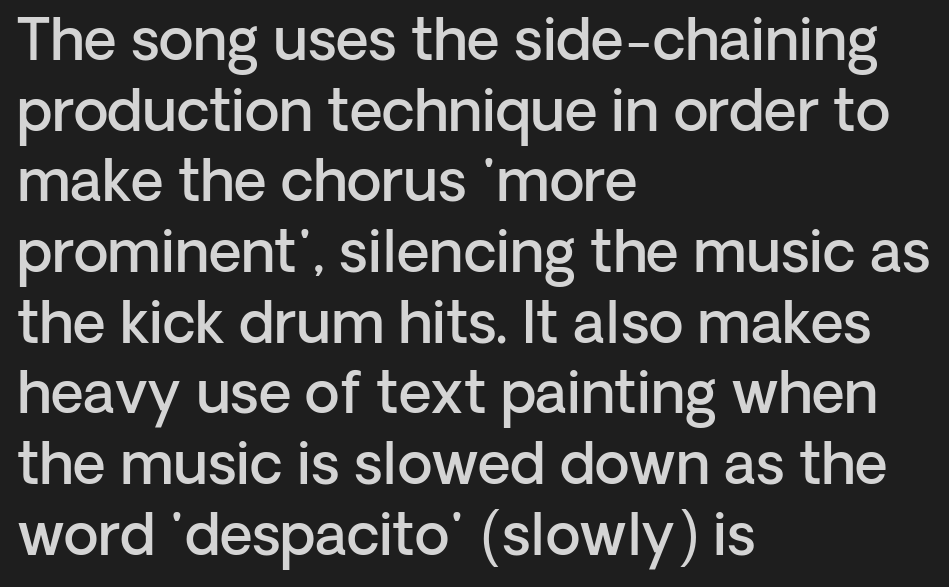
{"serif": "no", "italic": "no", "bold": "semi", "weight": "semibold", "width": "normal", "stroke_contrast": "low", "x_height": "medium", "monospaced": "no", "underline": "no", "align": "left", "line_spacing_ratio": 1.24, "letter_spacing": "normal", "letter_spacing_em": 0.0, "glyph_px": 57}
